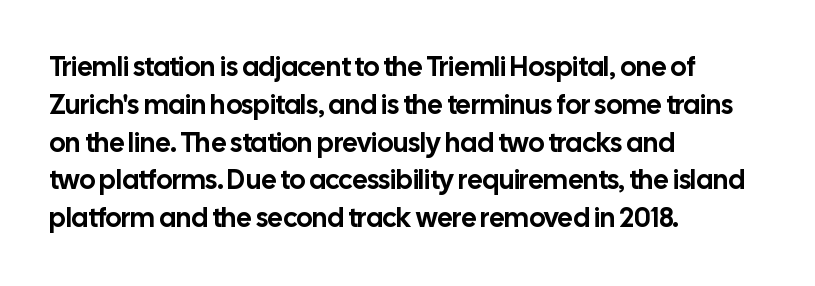
Q: Is the text italic (slanted)? A: No, it is upright.
Q: Is the text underlined? A: No.
Q: How is the paragraph aligned? A: Left-aligned.
Q: Is the spacing between letters normal or unusually wide? A: Normal.
Q: Is the spacing between lines tight, normal or loose? A: Normal.
